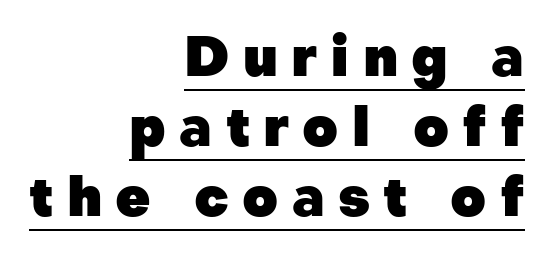
Every row of glyphs terminates at an identical x-position on the right. Its strokes are broad and dark, the hallmark of bold type. The face used here is a sans, in the tradition of grotesques and geometrics. What's the leading like? Ordinary, nothing unusual. The type sits square on the baseline with zero lean.
